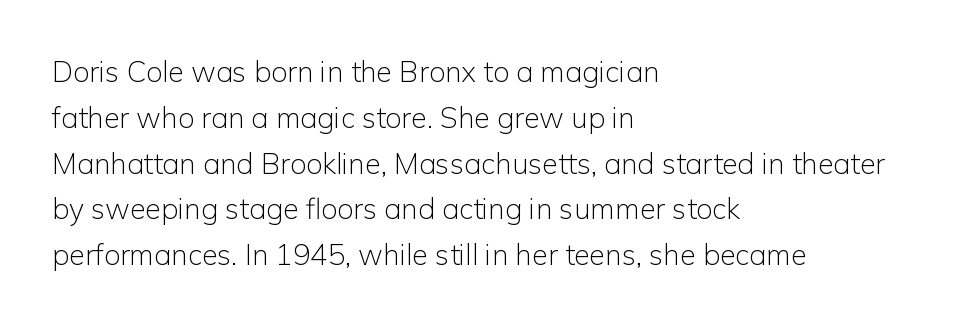
The image shows 29 px light sans-serif type, upright; set left-aligned, normal line spacing (1.58x), normal letter spacing, not underlined; low stroke contrast and a medium x-height.
